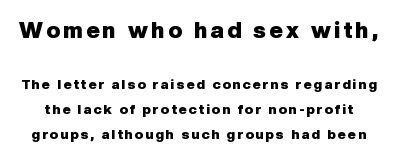
Is the lower block the larger one? No — the upper block carries the bigger type. Compared with an ordinary text face, these strokes are far heavier — a full bold. Quick note: not italic, upright. Check under the words: just untouched page.
